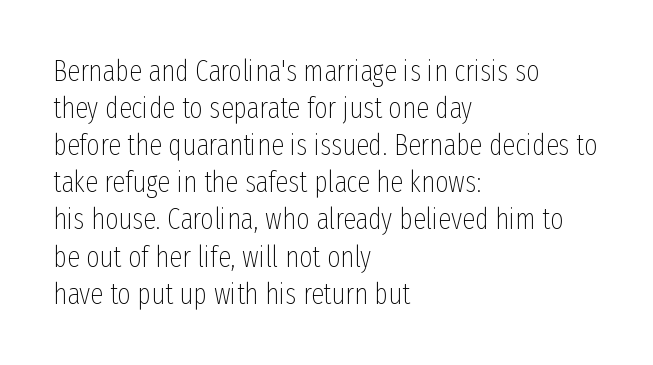
Q: Is the text bold? A: No.
Q: Is the text italic (slanted)? A: No, it is upright.
Q: Is the typeface a serif or a sans-serif typeface? A: Sans-serif.
Q: Is the text underlined? A: No.
Q: How is the paragraph aligned? A: Left-aligned.
Q: Is the spacing between letters normal or unusually wide? A: Normal.
Q: Is the spacing between lines tight, normal or loose? A: Normal.
Q: Width (condensed, normal, or wide)? A: Condensed.
Q: Stroke contrast? A: Low.
Q: x-height? A: Medium.
Q: Monospaced? A: No.
